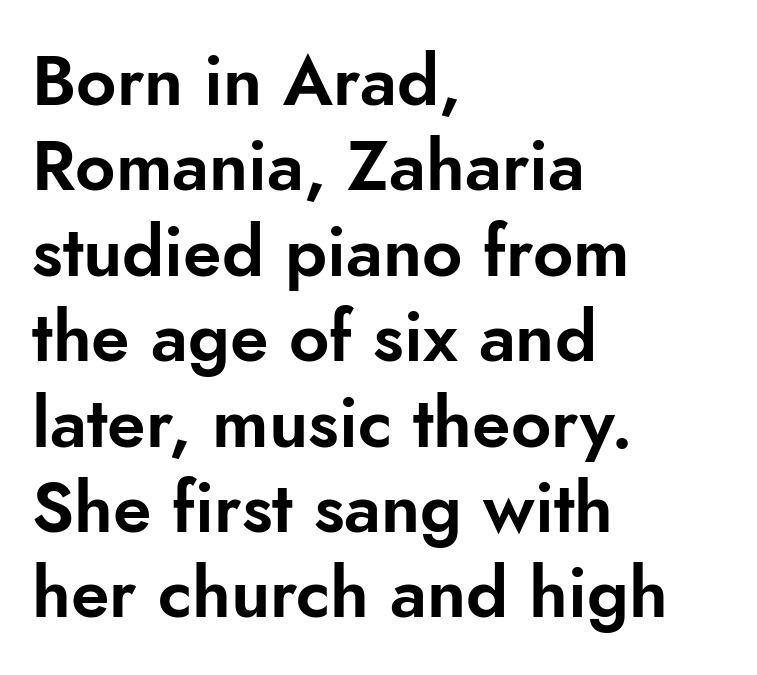
Designer's note — italics off, roman on. Note the varied advance widths — an 'i' is clearly narrower than an 'm'. Clear beneath every line of the passage. The typeface chosen for these lines omits serifs. The face used here is rendered with its standard letterfit.
